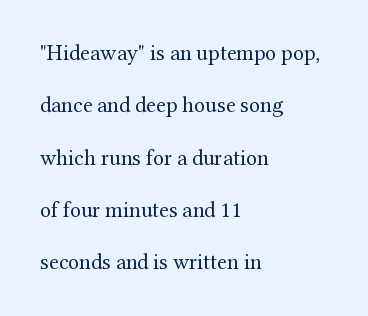
{"italic": "no", "bold": "no", "underline": "no", "align": "left", "line_spacing": "loose", "line_spacing_ratio": 2.38, "letter_spacing": "normal", "letter_spacing_em": 0.0, "glyph_px": 22}
